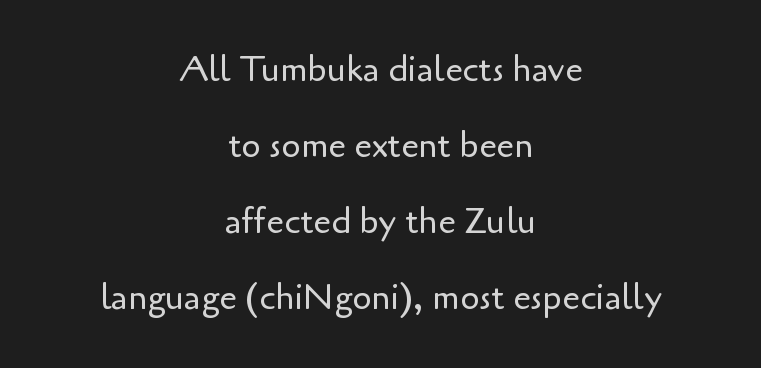
Q: Is the text bold? A: No.
Q: Is the text italic (slanted)? A: No, it is upright.
Q: Is the typeface a serif or a sans-serif typeface? A: Sans-serif.
Q: Is the text underlined? A: No.
Q: How is the paragraph aligned? A: Centered.
Q: Is the spacing between letters normal or unusually wide? A: Normal.
Q: Is the spacing between lines tight, normal or loose? A: Loose.
Q: Width (condensed, normal, or wide)? A: Normal.
Q: Stroke contrast? A: Low.
Q: x-height? A: Small.
Q: Monospaced? A: No.
